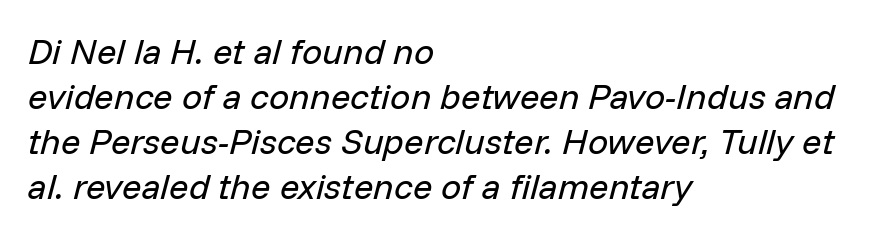
The image shows 36 px regular-weight type, italic (leaning right); set left-aligned, normal line spacing (1.25x), normal letter spacing, not underlined; low stroke contrast and a medium x-height.
